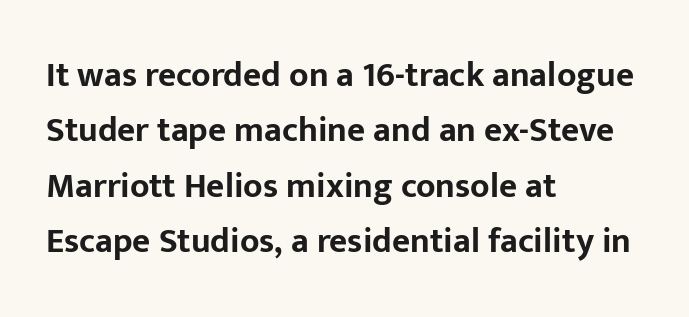
Do the letters lean? They stand straight. Glyph-to-glyph distance matches everyday printed text. Regarding serifs, this sample does without them. Strokes here are thick enough to call this a true bold.
